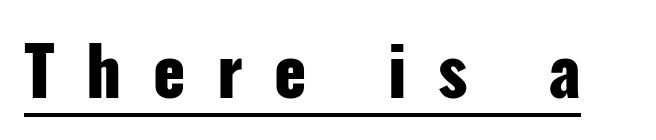
Q: Is the text bold? A: Yes.
Q: Is the text italic (slanted)? A: No, it is upright.
Q: Is the typeface a serif or a sans-serif typeface? A: Sans-serif.
Q: Is the text underlined? A: Yes.
Q: Is the spacing between letters normal or unusually wide? A: Unusually wide.
Q: Width (condensed, normal, or wide)? A: Condensed.
Q: Stroke contrast? A: Low.
Q: x-height? A: Medium.
Q: Monospaced? A: No.
